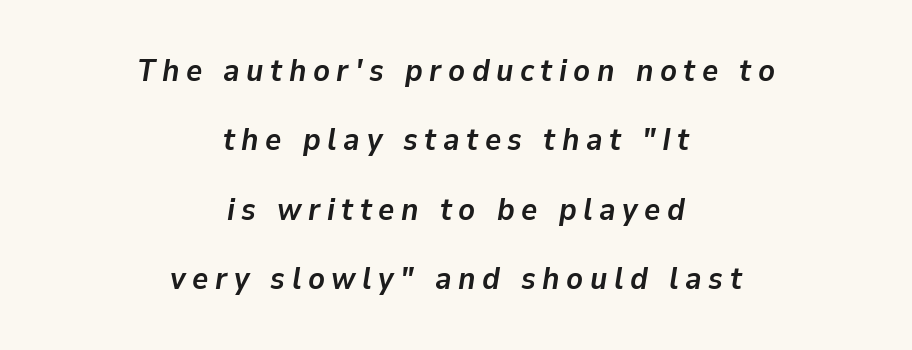
Q: Is the text bold? A: Yes.
Q: Is the text italic (slanted)? A: Yes, it leans right by about 9 degrees.
Q: Is the text underlined? A: No.
Q: How is the paragraph aligned? A: Centered.
Q: Is the spacing between letters normal or unusually wide? A: Unusually wide.
Q: Is the spacing between lines tight, normal or loose? A: Loose.
Q: Width (condensed, normal, or wide)? A: Normal.
Q: Stroke contrast? A: Low.
Q: x-height? A: Medium.
Q: Monospaced? A: No.
